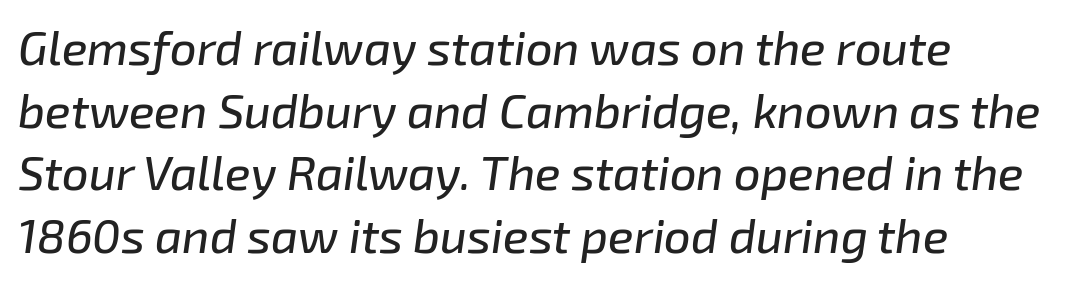
{"italic": "yes", "lean": "right", "slant_degrees": 8, "width": "normal", "stroke_contrast": "low", "x_height": "medium", "monospaced": "no", "underline": "no", "line_spacing": "normal", "line_spacing_ratio": 1.33, "letter_spacing": "normal", "letter_spacing_em": 0.0, "glyph_px": 47}
